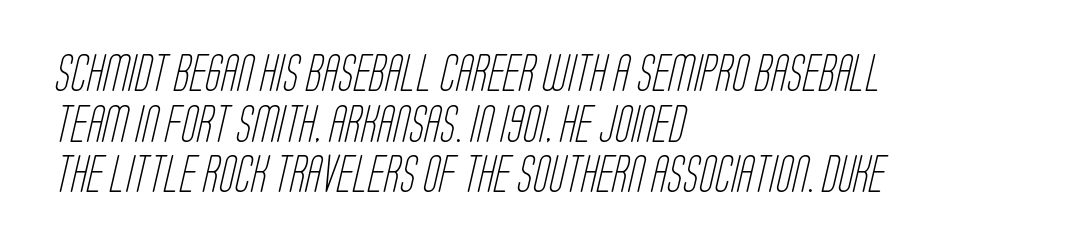
The image shows 37 px light, condensed sans-serif type; set left-aligned, normal line spacing (1.37x), normal letter spacing, not underlined; low stroke contrast and a large x-height.
